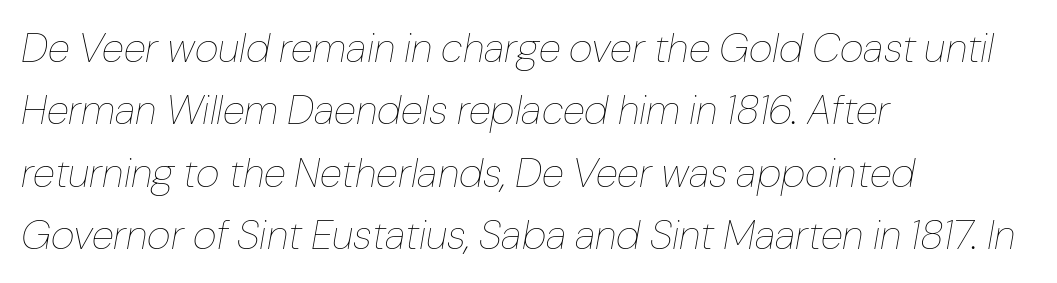
The image shows 41 px thin type, italic (leaning right); set left-aligned, normal line spacing (1.52x), normal letter spacing, not underlined; low stroke contrast and a medium x-height.
